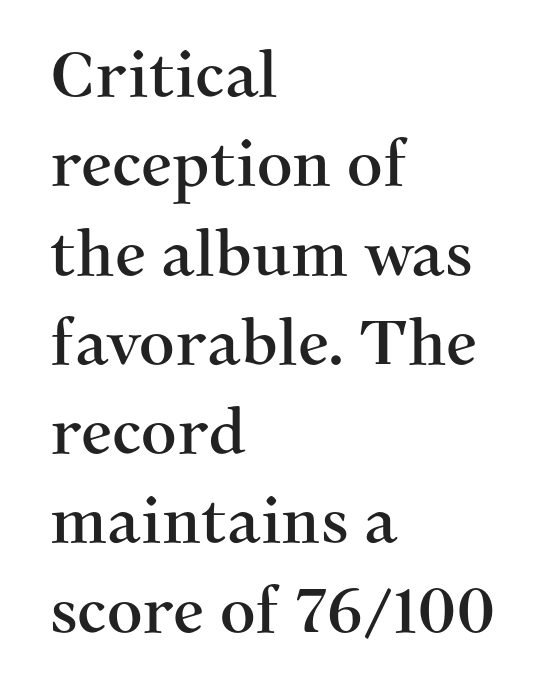
The image shows 62 px serif type, upright; set left-aligned, normal line spacing (1.44x), normal letter spacing, not underlined; medium stroke contrast and a medium x-height.
